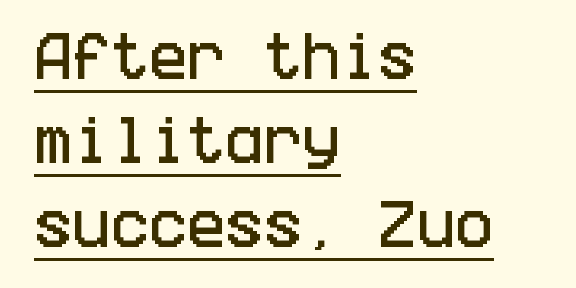
The image shows 51 px condensed sans-serif type, upright; set left-aligned, normal line spacing (1.65x), normal letter spacing, underlined; low stroke contrast and a large x-height.
